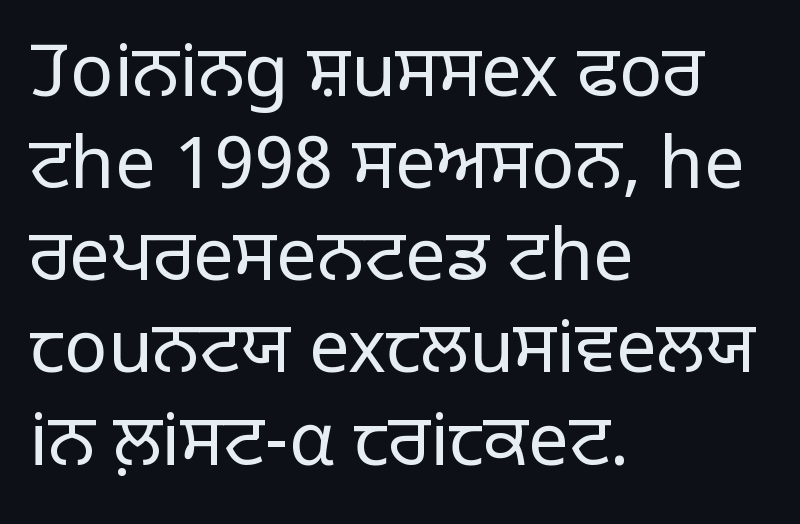
The typeface has the unassuming heft of standard copy or less. Teacher's note: observe the even left margin — that is flush-left alignment. The specimen reads as upright at a glance. Notice how descenders clear the ascenders below comfortably — that's standard leading.
